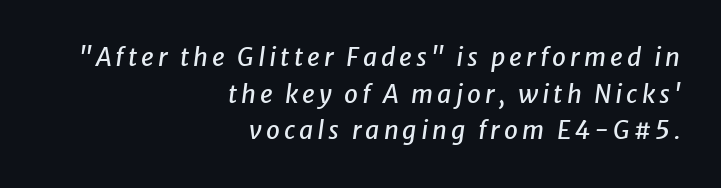
The image shows 25 px text type, italic (leaning right); set right-aligned, normal line spacing (1.47x), not underlined.
